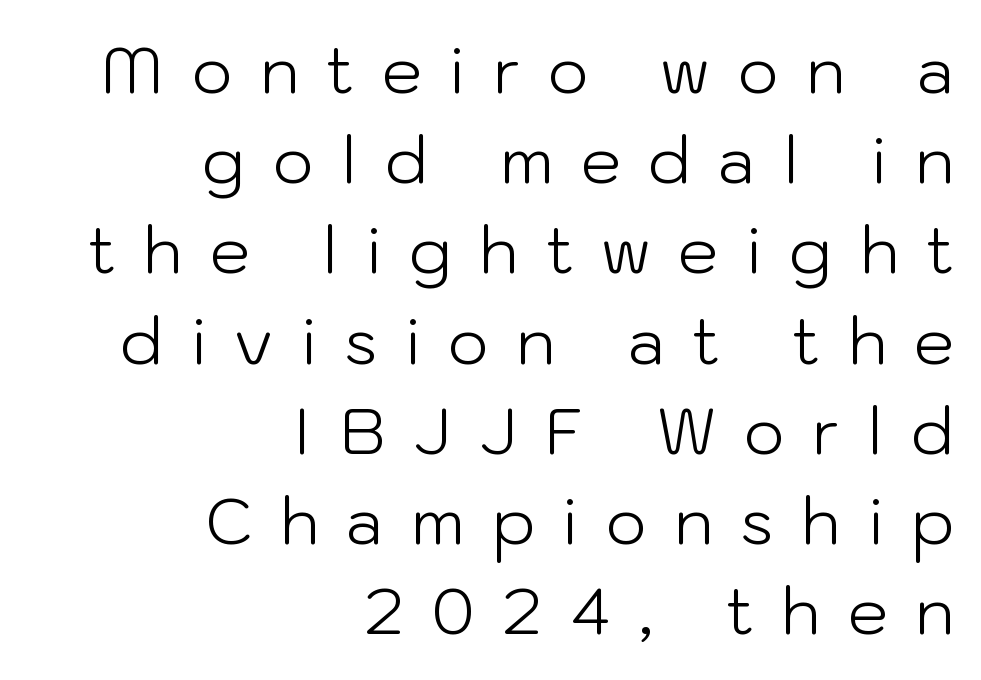
{"serif": "no", "italic": "no", "bold": "no", "weight": "light", "width": "normal", "stroke_contrast": "low", "x_height": "medium", "monospaced": "no", "underline": "no", "align": "right", "line_spacing": "normal", "line_spacing_ratio": 1.41, "letter_spacing": "wide", "letter_spacing_em": 0.43, "glyph_px": 64}
